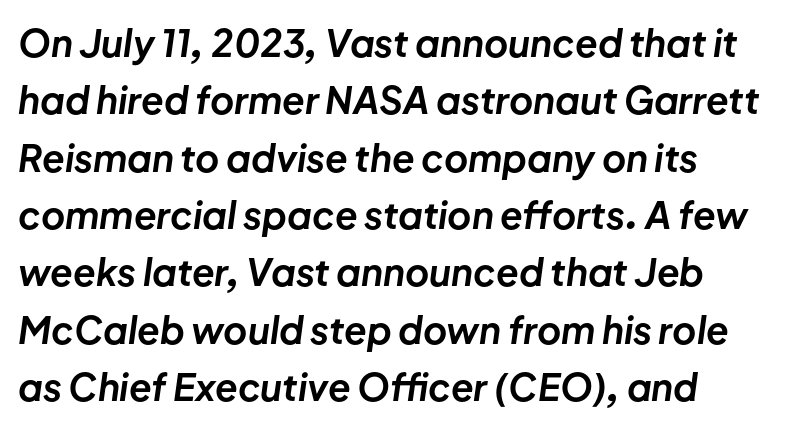
Q: Is the text bold? A: Yes.
Q: Is the text italic (slanted)? A: Yes, it leans right by about 8 degrees.
Q: Is the text underlined? A: No.
Q: How is the paragraph aligned? A: Left-aligned.
Q: Is the spacing between letters normal or unusually wide? A: Normal.
Q: Is the spacing between lines tight, normal or loose? A: Normal.
Q: Width (condensed, normal, or wide)? A: Normal.
Q: Stroke contrast? A: Low.
Q: x-height? A: Medium.
Q: Monospaced? A: No.
